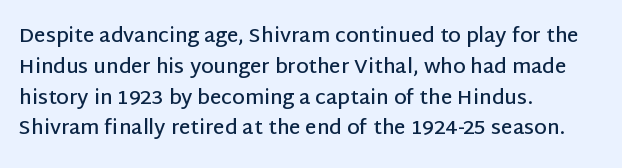
{"italic": "no", "bold": "semi", "underline": "no", "align": "left", "line_spacing": "normal", "line_spacing_ratio": 1.54, "letter_spacing": "normal", "letter_spacing_em": 0.0, "glyph_px": 20}
